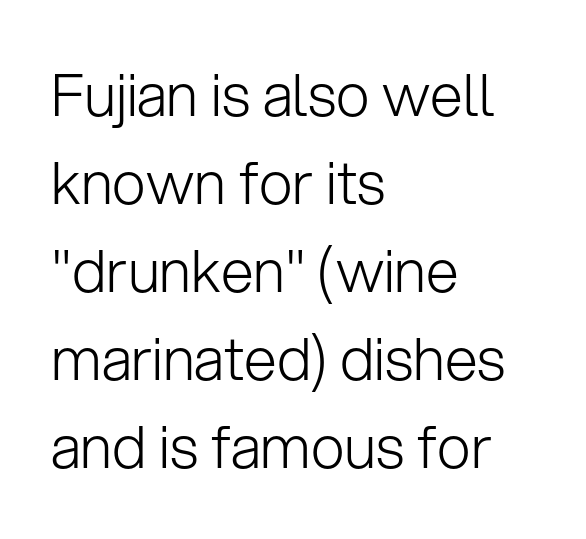
Q: Is the text bold? A: No.
Q: Is the text italic (slanted)? A: No, it is upright.
Q: Is the typeface a serif or a sans-serif typeface? A: Sans-serif.
Q: Is the text underlined? A: No.
Q: How is the paragraph aligned? A: Left-aligned.
Q: Is the spacing between letters normal or unusually wide? A: Normal.
Q: Is the spacing between lines tight, normal or loose? A: Normal.
Q: Width (condensed, normal, or wide)? A: Normal.
Q: Stroke contrast? A: Low.
Q: x-height? A: Medium.
Q: Monospaced? A: No.
